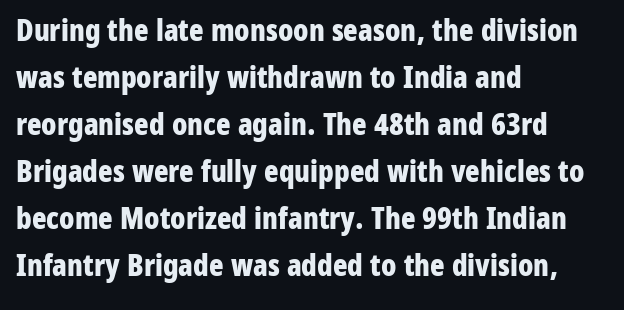
The image shows 30 px bold, condensed sans-serif type, upright; set left-aligned, normal line spacing (1.57x), normal letter spacing, not underlined; low stroke contrast and a medium x-height.
